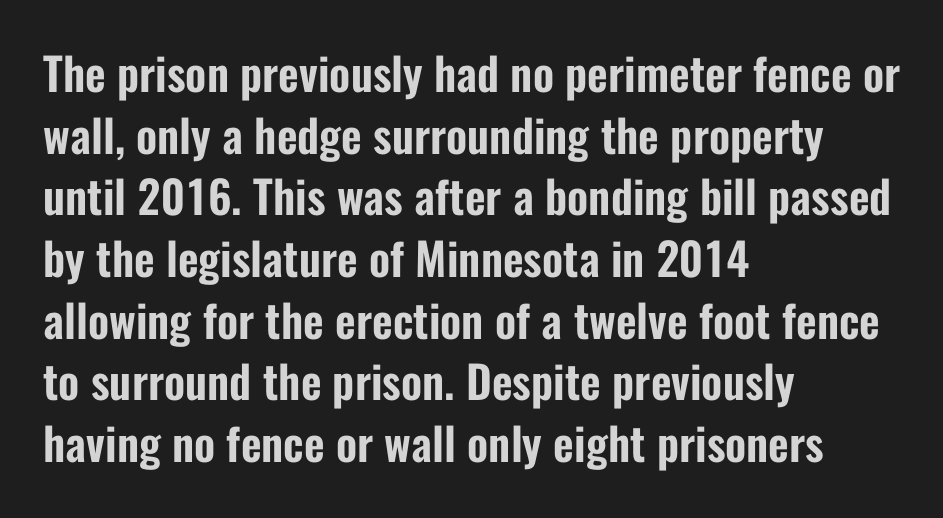
{"serif": "no", "italic": "no", "width": "condensed", "stroke_contrast": "low", "x_height": "medium", "monospaced": "no", "underline": "no", "align": "left", "line_spacing": "normal", "line_spacing_ratio": 1.37, "letter_spacing": "normal", "letter_spacing_em": 0.0, "glyph_px": 45}
